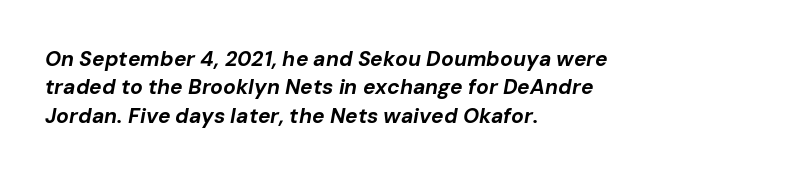
Q: Is the text bold? A: Yes.
Q: Is the text italic (slanted)? A: Yes, it leans right by about 10 degrees.
Q: Is the text underlined? A: No.
Q: How is the paragraph aligned? A: Left-aligned.
Q: Is the spacing between letters normal or unusually wide? A: Normal.
Q: Is the spacing between lines tight, normal or loose? A: Normal.
